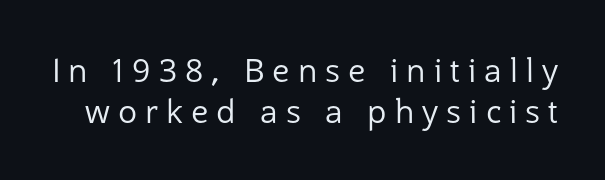
The image shows 32 px regular-weight sans-serif type, upright; set normal line spacing (1.28x), unusually wide letter spacing (+0.25 em), not underlined; low stroke contrast and a medium x-height.
